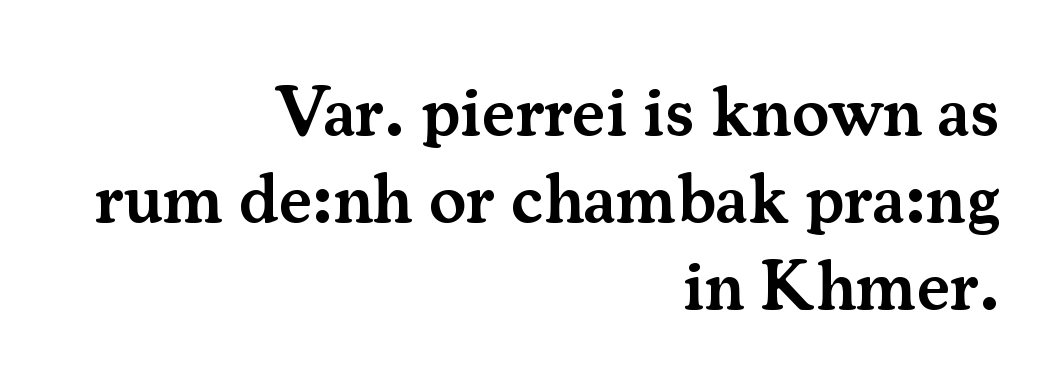
Q: Is the text bold? A: Semi-bold.
Q: Is the text italic (slanted)? A: No, it is upright.
Q: Is the typeface a serif or a sans-serif typeface? A: Serif.
Q: Is the text underlined? A: No.
Q: How is the paragraph aligned? A: Right-aligned.
Q: Is the spacing between letters normal or unusually wide? A: Normal.
Q: Width (condensed, normal, or wide)? A: Normal.
Q: Stroke contrast? A: Medium.
Q: x-height? A: Small.
Q: Monospaced? A: No.
